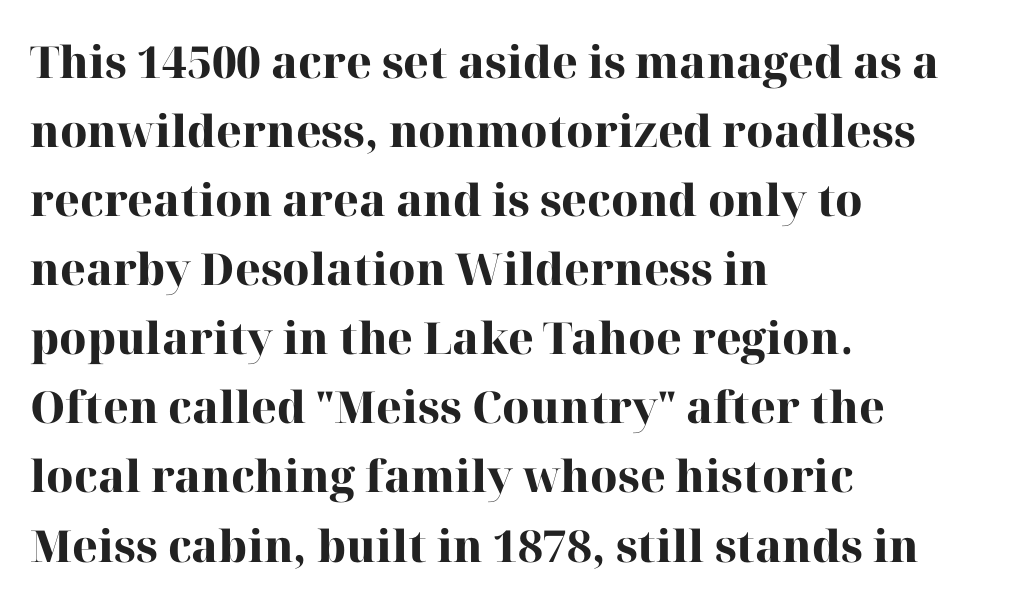
The image shows 44 px heavy serif type, upright; set left-aligned, normal line spacing (1.57x), normal letter spacing, not underlined; high stroke contrast and a medium x-height.
